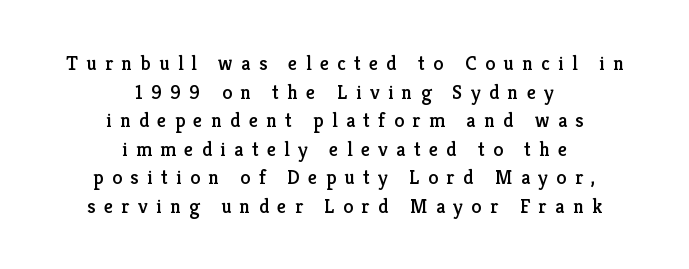
Q: Is the text italic (slanted)? A: No, it is upright.
Q: Is the text underlined? A: No.
Q: How is the paragraph aligned? A: Centered.
Q: Is the spacing between letters normal or unusually wide? A: Unusually wide.
Q: Is the spacing between lines tight, normal or loose? A: Normal.
